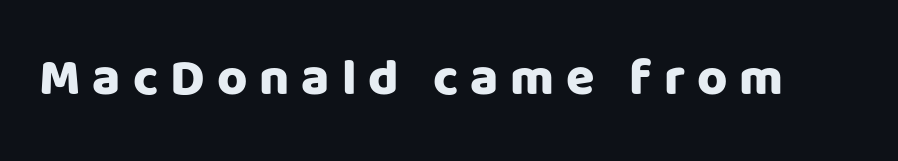
Inter-character spacing is expanded well beyond the font's built-in metrics. Character widths vary here, with narrow letters taking less room than wide ones. This is the regular roman posture of the typeface. You can tell from the bare stems that sans-serif type was used.
